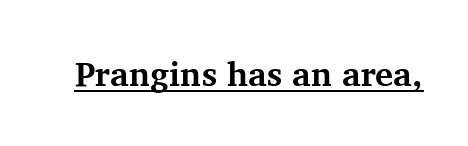
Q: Is the text bold? A: Yes.
Q: Is the text italic (slanted)? A: No, it is upright.
Q: Is the typeface a serif or a sans-serif typeface? A: Serif.
Q: Is the text underlined? A: Yes.
Q: Is the spacing between letters normal or unusually wide? A: Normal.
Q: Width (condensed, normal, or wide)? A: Normal.
Q: Stroke contrast? A: Medium.
Q: x-height? A: Medium.
Q: Monospaced? A: No.
